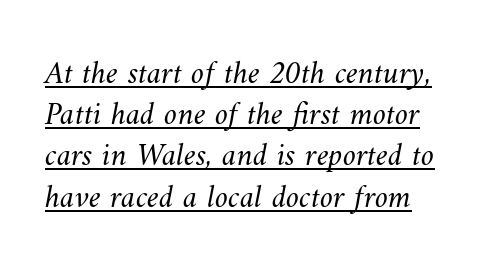
The passage shown stacks its lines at a standard gap. Students, observe the line beneath the letters — that is underlining. The tracking reads as untouched default to a designer's eye. The weight would be labelled regular, book, light, or lighter still. Do the characters align in a grid? No, the font is proportional.
